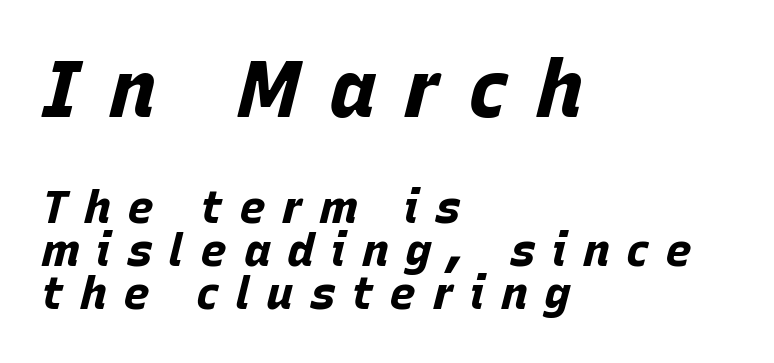
Q: Is the text bold? A: Yes.
Q: Is the text italic (slanted)? A: Yes, it leans right by about 15 degrees.
Q: Is the text underlined? A: No.
Q: How is the paragraph aligned? A: Left-aligned.
Q: Is the spacing between letters normal or unusually wide? A: Unusually wide.
Q: Is the spacing between lines tight, normal or loose? A: Tight.
Q: Which block of text is set in a larger size, the first (top) or the second (bottom)? A: The first (top) one.
Q: Width (condensed, normal, or wide)? A: Normal.
Q: Stroke contrast? A: Low.
Q: x-height? A: Large.
Q: Monospaced? A: No.
